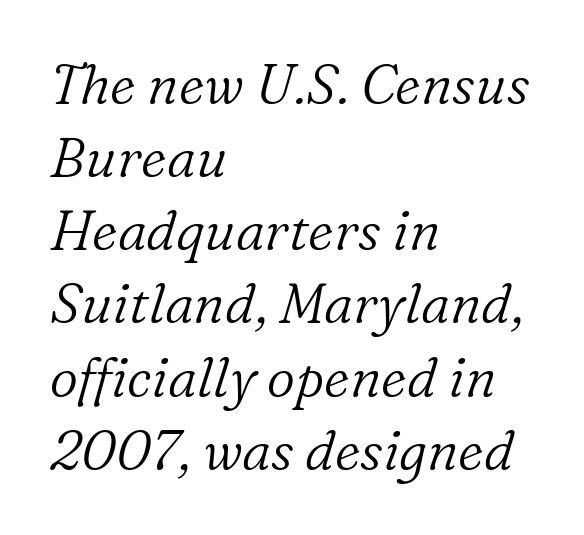
{"serif": "yes", "italic": "yes", "lean": "right", "slant_degrees": 16, "bold": "no", "weight": "light", "width": "normal", "stroke_contrast": "low", "x_height": "medium", "monospaced": "no", "underline": "no", "align": "left", "line_spacing": "normal", "line_spacing_ratio": 1.33, "letter_spacing": "normal", "letter_spacing_em": 0.0, "glyph_px": 55}
